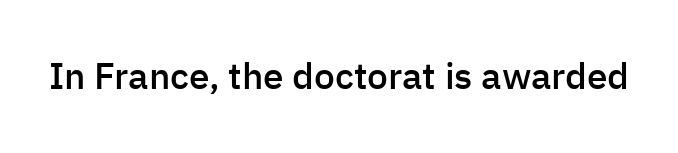
{"serif": "no", "italic": "no", "bold": "semi", "weight": "semibold", "width": "normal", "stroke_contrast": "low", "x_height": "medium", "monospaced": "no", "underline": "no", "letter_spacing": "normal", "letter_spacing_em": 0.0, "glyph_px": 37}
